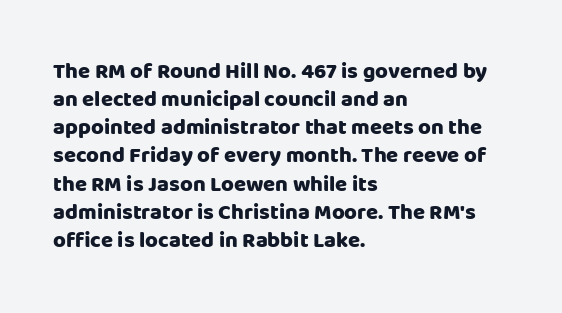
Q: Is the text bold? A: Yes.
Q: Is the text italic (slanted)? A: No, it is upright.
Q: Is the text underlined? A: No.
Q: How is the paragraph aligned? A: Left-aligned.
Q: Is the spacing between letters normal or unusually wide? A: Normal.
Q: Is the spacing between lines tight, normal or loose? A: Normal.
